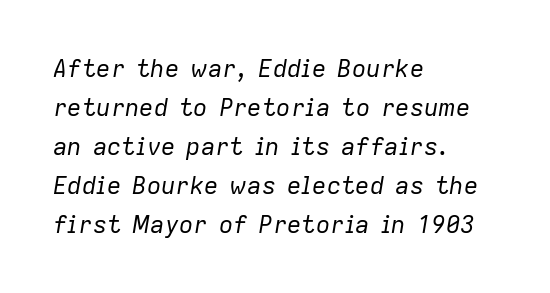
Q: Is the text bold? A: No.
Q: Is the text italic (slanted)? A: Yes, it leans right by about 9 degrees.
Q: Is the text underlined? A: No.
Q: How is the paragraph aligned? A: Left-aligned.
Q: Is the spacing between letters normal or unusually wide? A: Normal.
Q: Is the spacing between lines tight, normal or loose? A: Normal.
